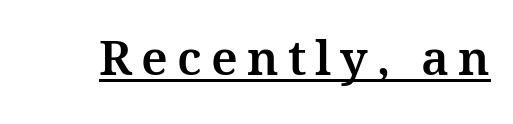
The image shows 48 px serif type, upright; set underlined; medium stroke contrast and a medium x-height.
